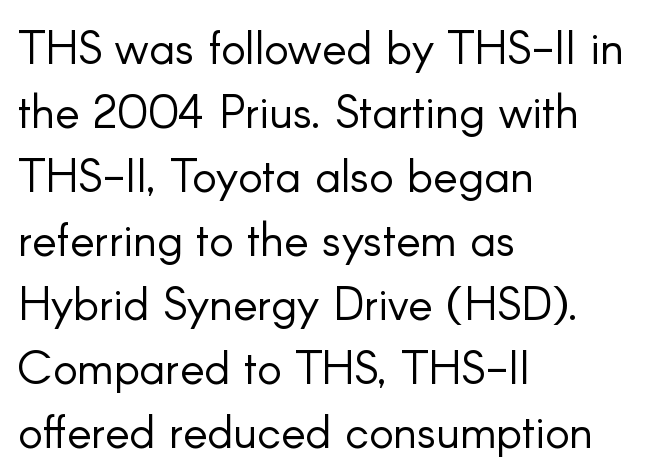
This rendering uses left alignment, leaving the right contour irregular. The font sits on the lighter half of the weight spectrum, regular included. Character widths vary here, with narrow letters taking less room than wide ones. Tracking here is standard; glyphs follow each other at the usual distance. Examine the stroke ends and you'll find no serifs. Regular leading.
